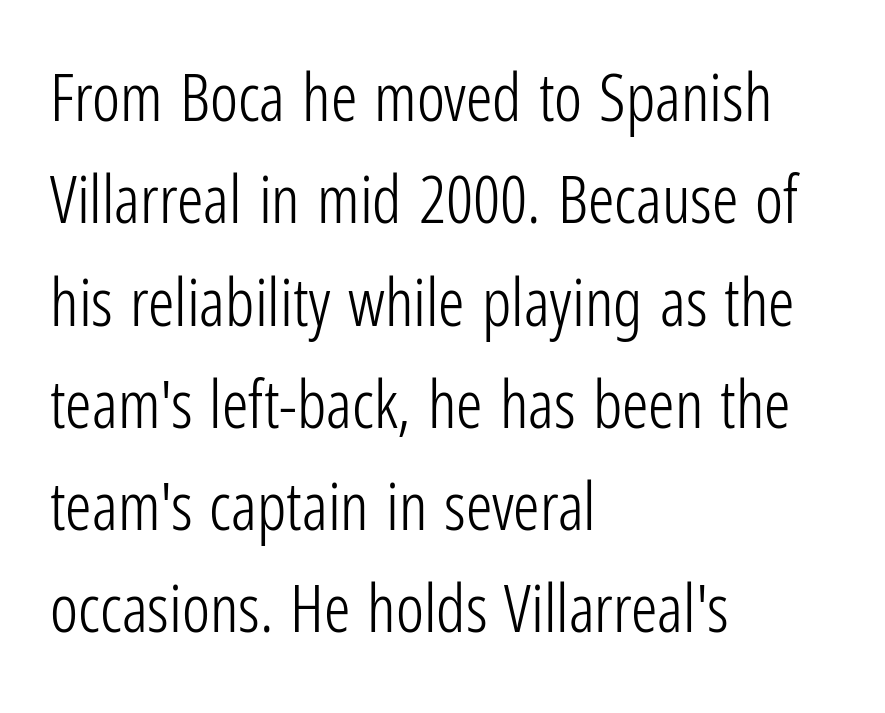
The image shows 66 px light, condensed sans-serif type, upright; set left-aligned, normal line spacing (1.55x), normal letter spacing, not underlined; low stroke contrast and a medium x-height.
